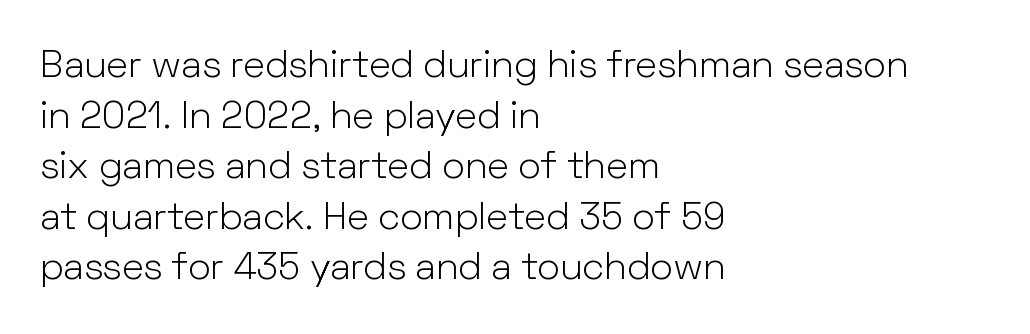
Posture: straight, roman, zero tilt. There is no visible air inserted between adjacent glyphs. One-word summary of the alignment: left. Successive baselines arrive at the customary interval. Look at the bottom of the vertical strokes: they stop flat, with no serifs. The words here are not underlined.
